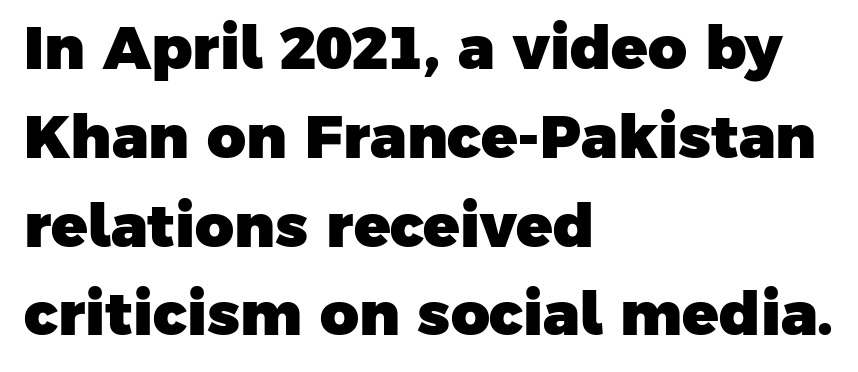
The image shows 60 px heavy sans-serif type; set left-aligned, normal line spacing (1.48x), normal letter spacing, not underlined; low stroke contrast and a medium x-height.
